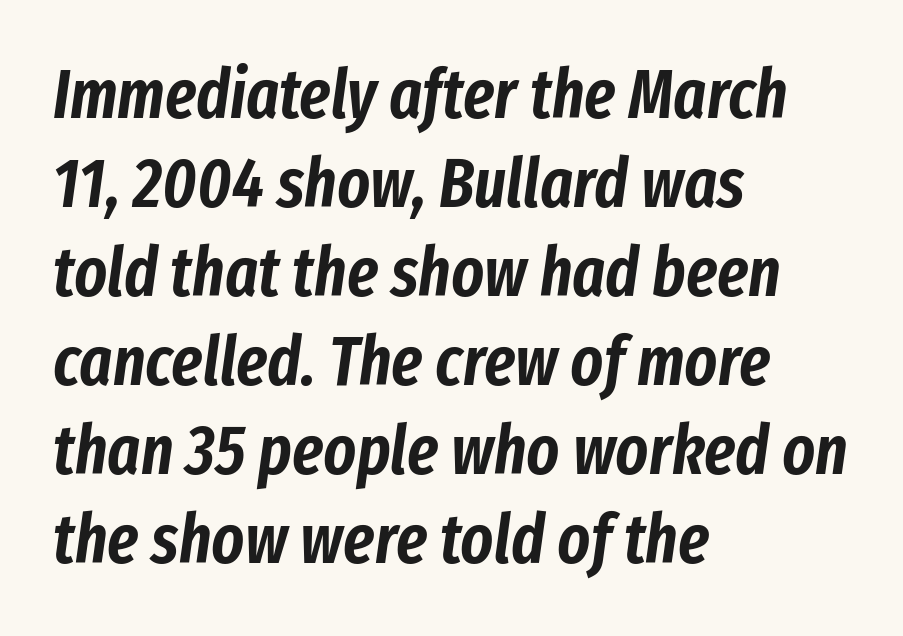
This sample uses an oblique cut, with every glyph tilted off the vertical. The passage shown stacks its lines at a standard gap. Each letter keeps its own natural width here, so spacing adapts to shape. If you drew a ruler down the left edge, every line would touch it.
